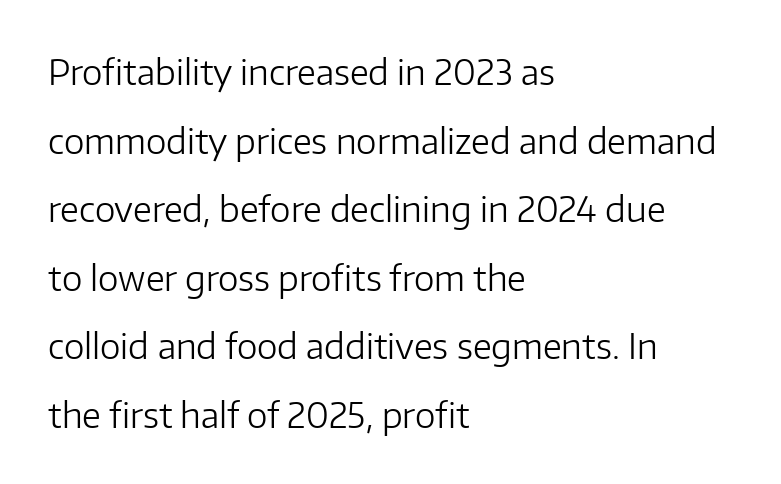
Q: Is the text bold? A: No.
Q: Is the text italic (slanted)? A: No, it is upright.
Q: Is the typeface a serif or a sans-serif typeface? A: Sans-serif.
Q: Is the text underlined? A: No.
Q: How is the paragraph aligned? A: Left-aligned.
Q: Is the spacing between letters normal or unusually wide? A: Normal.
Q: Is the spacing between lines tight, normal or loose? A: Loose.
Q: Width (condensed, normal, or wide)? A: Normal.
Q: Stroke contrast? A: Low.
Q: x-height? A: Medium.
Q: Monospaced? A: No.
